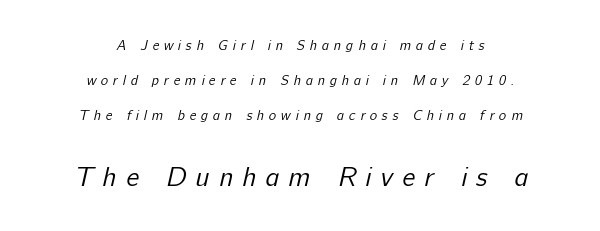
{"bold": "no", "underline": "no", "align": "center", "line_spacing": "loose", "line_spacing_ratio": 2.49, "letter_spacing": "wide", "letter_spacing_em": 0.34, "larger_block": "second", "size_ratio": 1.93, "glyph_px": 27}
